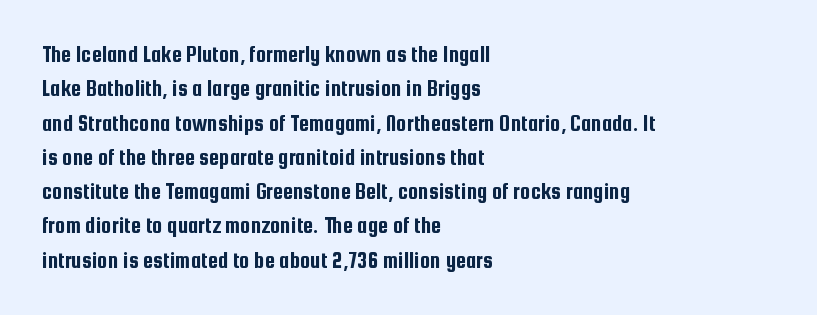
Q: Is the text italic (slanted)? A: No, it is upright.
Q: Is the text underlined? A: No.
Q: How is the paragraph aligned? A: Left-aligned.
Q: Is the spacing between letters normal or unusually wide? A: Normal.
Q: Is the spacing between lines tight, normal or loose? A: Normal.
